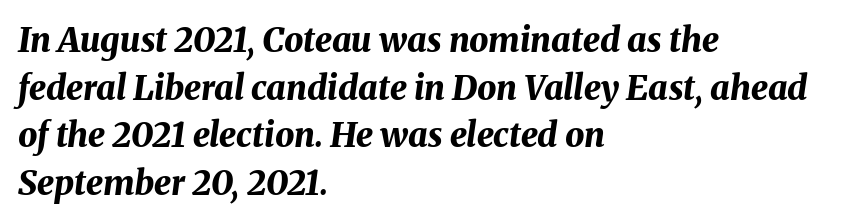
Letter spacing: default. Spacing verdict: proportional, widths tailored to each character. The string is rendered with underlining switched off. Slanted lettering throughout. Stroke thickness is high; the sample reads as a true bold. Vertical spacing — default.
